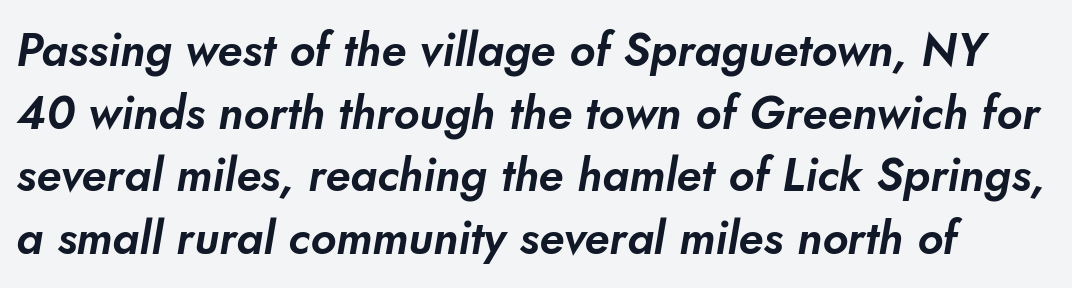
The rendering uses natural spacing where letterforms have individual widths. The letterforms sit shoulder to shoulder at normal distance. Classification — sans serif. What's the leading like? Ordinary, nothing unusual. Each row of text sits above clean, open space.
